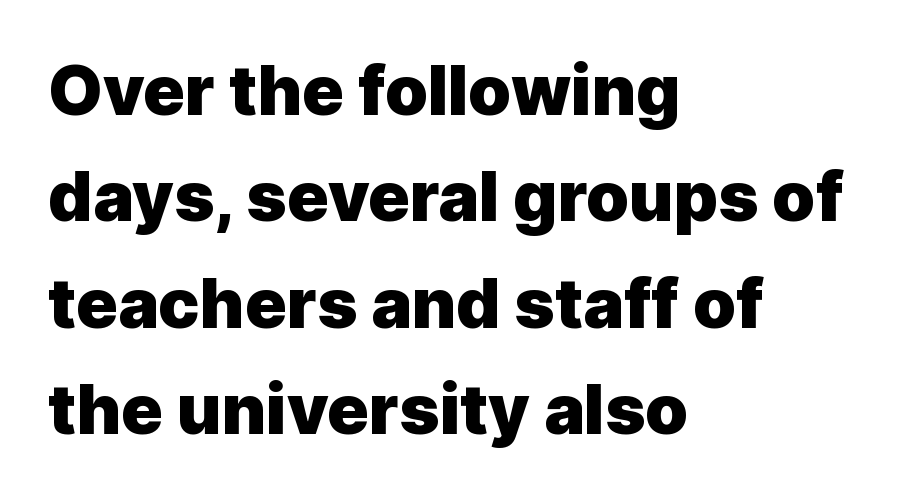
The image shows 69 px heavy sans-serif type, upright; set left-aligned, normal line spacing (1.54x), normal letter spacing, not underlined; a medium x-height.
